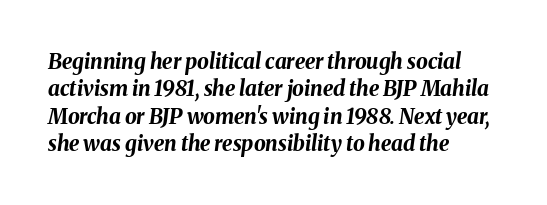
Caption: bold face, heavy strokes. Horizontal bands of white between lines are of average thickness. Here the glyphs are tracked normally, forming tight word shapes. Posture: slanted. A student would call this left alignment; a typographer would say flush left, rag right. Plain, unruled lines of type.
